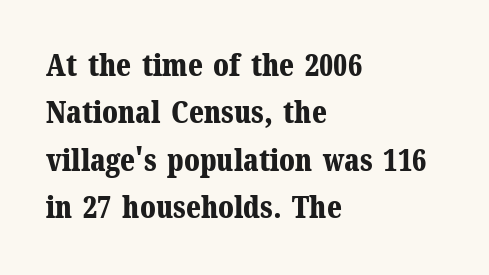
{"serif": "yes", "italic": "no", "bold": "yes", "weight": "bold", "width": "normal", "stroke_contrast": "medium", "x_height": "medium", "monospaced": "no", "underline": "no", "align": "left", "line_spacing": "normal", "line_spacing_ratio": 1.58, "letter_spacing": "normal", "letter_spacing_em": 0.0, "glyph_px": 30}
